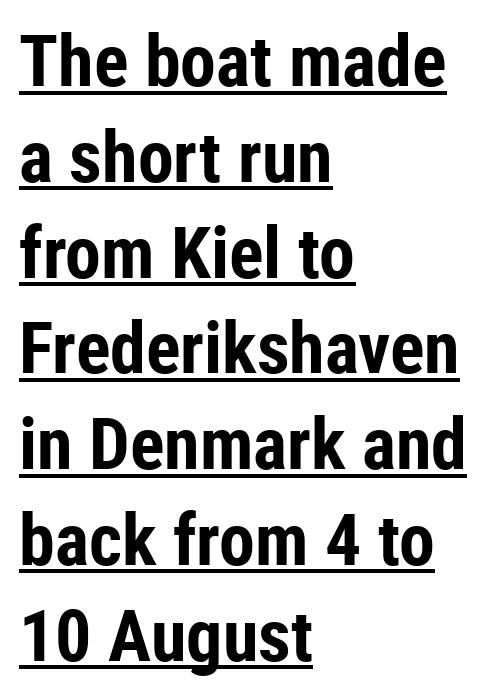
The image shows 72 px bold, condensed sans-serif type, upright; set left-aligned, normal line spacing (1.33x), normal letter spacing, underlined; low stroke contrast and a medium x-height.
